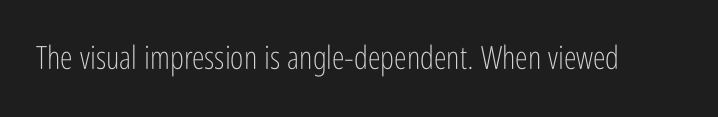
Q: Is the text bold? A: No.
Q: Is the text italic (slanted)? A: No, it is upright.
Q: Is the typeface a serif or a sans-serif typeface? A: Sans-serif.
Q: Is the text underlined? A: No.
Q: Is the spacing between letters normal or unusually wide? A: Normal.
Q: Width (condensed, normal, or wide)? A: Condensed.
Q: Stroke contrast? A: Low.
Q: x-height? A: Medium.
Q: Monospaced? A: No.
